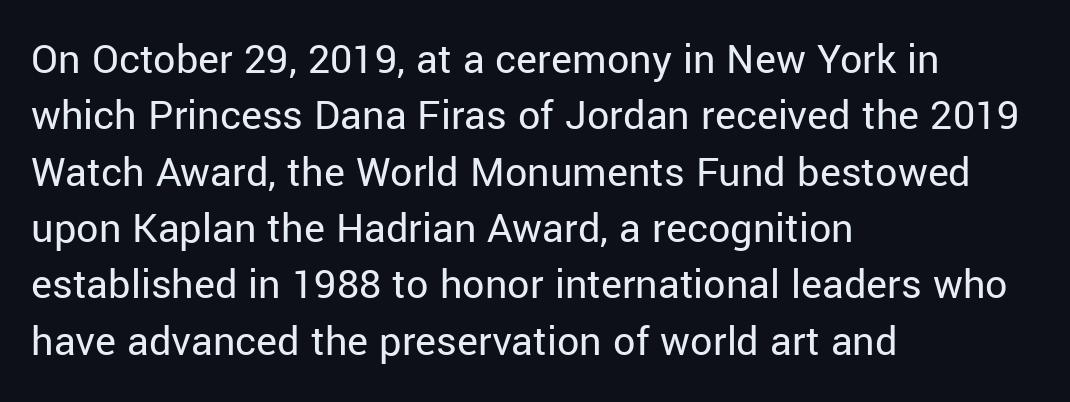
{"serif": "no", "italic": "no", "bold": "no", "weight": "regular", "width": "normal", "stroke_contrast": "low", "x_height": "medium", "monospaced": "no", "underline": "no", "align": "left", "line_spacing": "normal", "line_spacing_ratio": 1.28, "letter_spacing": "normal", "letter_spacing_em": 0.0, "glyph_px": 44}
